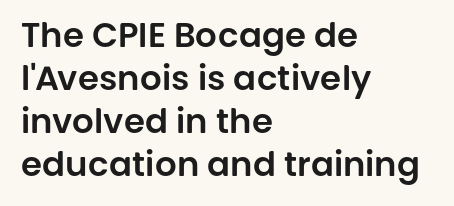
Q: Is the text italic (slanted)? A: No, it is upright.
Q: Is the typeface a serif or a sans-serif typeface? A: Sans-serif.
Q: Is the text underlined? A: No.
Q: How is the paragraph aligned? A: Left-aligned.
Q: Is the spacing between letters normal or unusually wide? A: Normal.
Q: Is the spacing between lines tight, normal or loose? A: Normal.
Q: Width (condensed, normal, or wide)? A: Normal.
Q: Stroke contrast? A: Low.
Q: x-height? A: Large.
Q: Monospaced? A: No.
